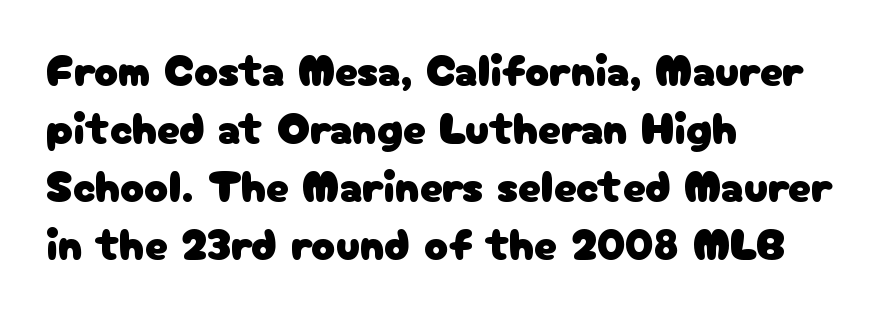
{"serif": "no", "italic": "no", "width": "normal", "stroke_contrast": "low", "x_height": "medium", "monospaced": "no", "underline": "no", "align": "left", "line_spacing": "normal", "line_spacing_ratio": 1.29, "letter_spacing": "normal", "letter_spacing_em": 0.0, "glyph_px": 45}
